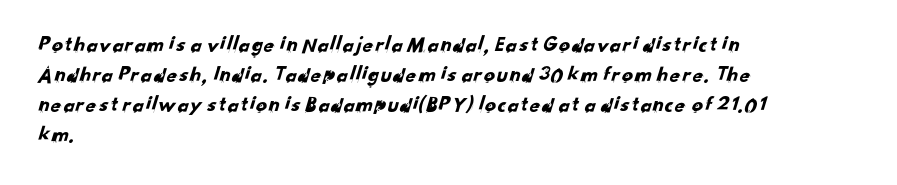
Q: Is the text underlined? A: No.
Q: How is the paragraph aligned? A: Left-aligned.
Q: Is the spacing between letters normal or unusually wide? A: Normal.
Q: Is the spacing between lines tight, normal or loose? A: Normal.
